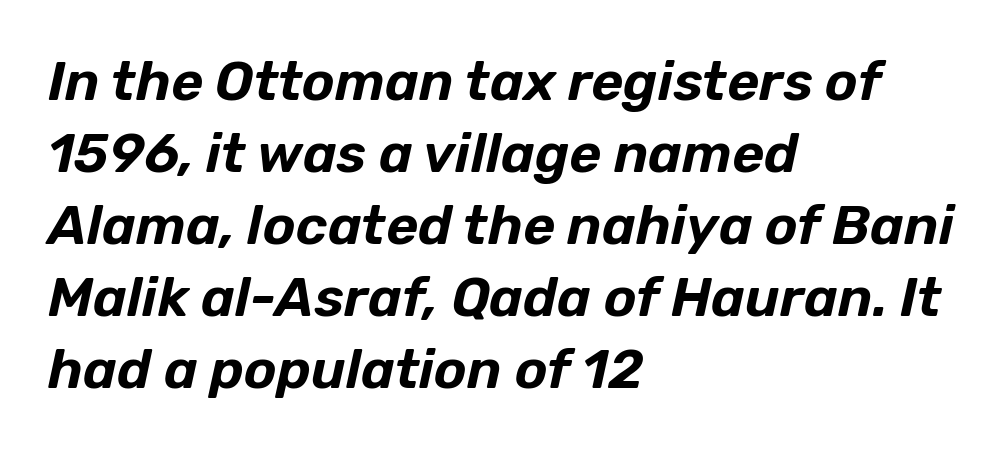
Note the varied advance widths — an 'i' is clearly narrower than an 'm'. Notice how descenders clear the ascenders below comfortably — that's standard leading. Characters are canted at an angle relative to the baseline's perpendicular. Nobody touched the tracking dial on this one.
